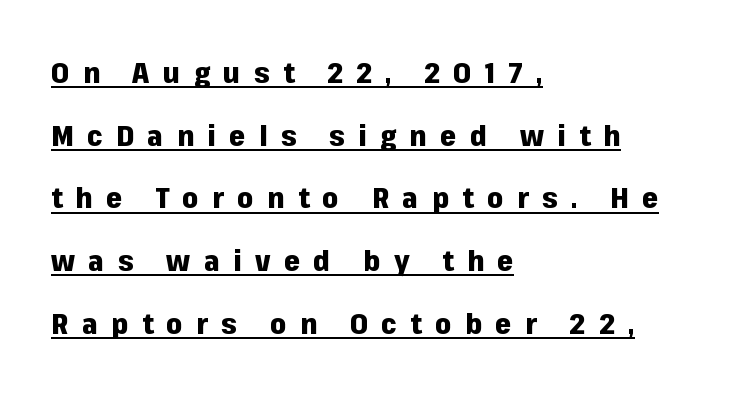
Q: Is the text bold? A: Yes.
Q: Is the text italic (slanted)? A: No, it is upright.
Q: Is the typeface a serif or a sans-serif typeface? A: Sans-serif.
Q: Is the text underlined? A: Yes.
Q: How is the paragraph aligned? A: Left-aligned.
Q: Is the spacing between letters normal or unusually wide? A: Unusually wide.
Q: Is the spacing between lines tight, normal or loose? A: Loose.
Q: Width (condensed, normal, or wide)? A: Normal.
Q: Stroke contrast? A: Low.
Q: x-height? A: Medium.
Q: Monospaced? A: No.
